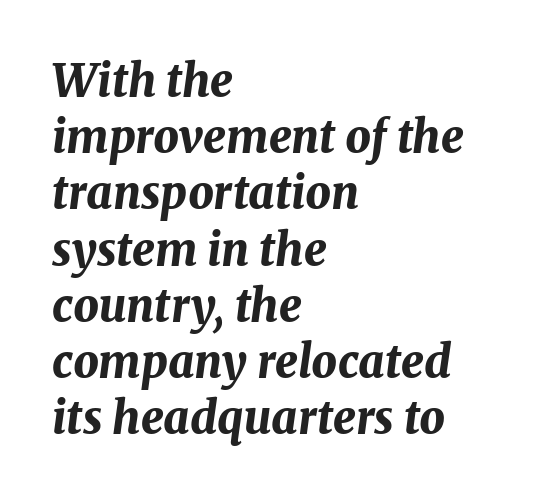
Q: Is the text bold? A: Yes.
Q: Is the text italic (slanted)? A: Yes, it leans right by about 8 degrees.
Q: Is the text underlined? A: No.
Q: How is the paragraph aligned? A: Left-aligned.
Q: Is the spacing between letters normal or unusually wide? A: Normal.
Q: Is the spacing between lines tight, normal or loose? A: Normal.
Q: Width (condensed, normal, or wide)? A: Normal.
Q: Stroke contrast? A: Medium.
Q: x-height? A: Medium.
Q: Monospaced? A: No.
